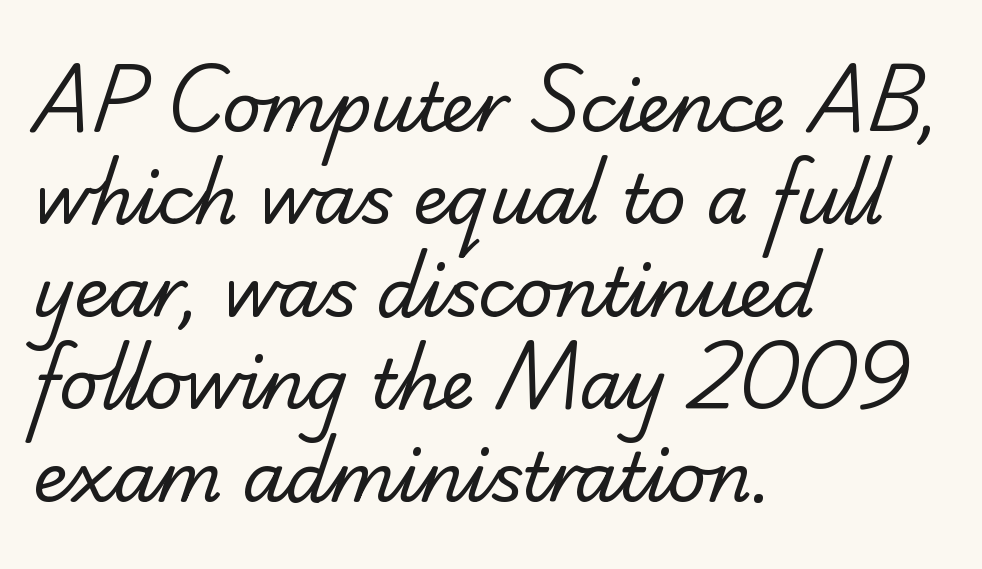
{"serif": "yes", "bold": "no", "weight": "regular", "width": "normal", "stroke_contrast": "low", "x_height": "small", "monospaced": "no", "underline": "no", "align": "left", "line_spacing": "normal", "line_spacing_ratio": 1.36, "letter_spacing": "normal", "letter_spacing_em": 0.0, "glyph_px": 68}
